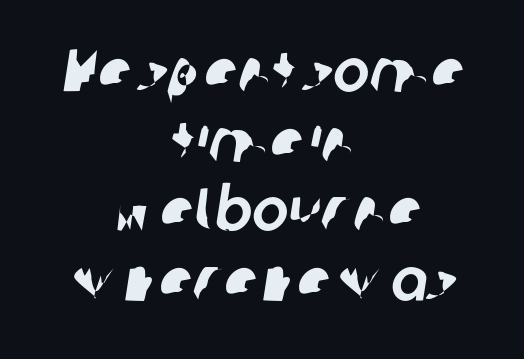
{"serif": "no", "width": "normal", "stroke_contrast": "low", "x_height": "medium", "monospaced": "no", "underline": "no", "align": "center", "line_spacing": "tight", "line_spacing_ratio": 1.14, "letter_spacing": "normal", "letter_spacing_em": 0.0, "glyph_px": 61}
